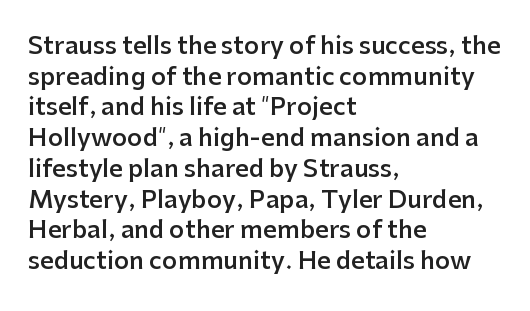
{"italic": "no", "bold": "semi", "underline": "no", "align": "left", "line_spacing": "normal", "line_spacing_ratio": 1.28, "letter_spacing": "normal", "letter_spacing_em": 0.0, "glyph_px": 24}
